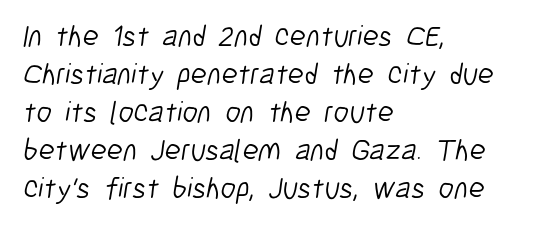
{"serif": "no", "bold": "no", "weight": "light", "width": "condensed", "stroke_contrast": "low", "x_height": "medium", "monospaced": "no", "underline": "no", "align": "left", "line_spacing": "normal", "line_spacing_ratio": 1.27, "letter_spacing": "normal", "letter_spacing_em": 0.0, "glyph_px": 30}
